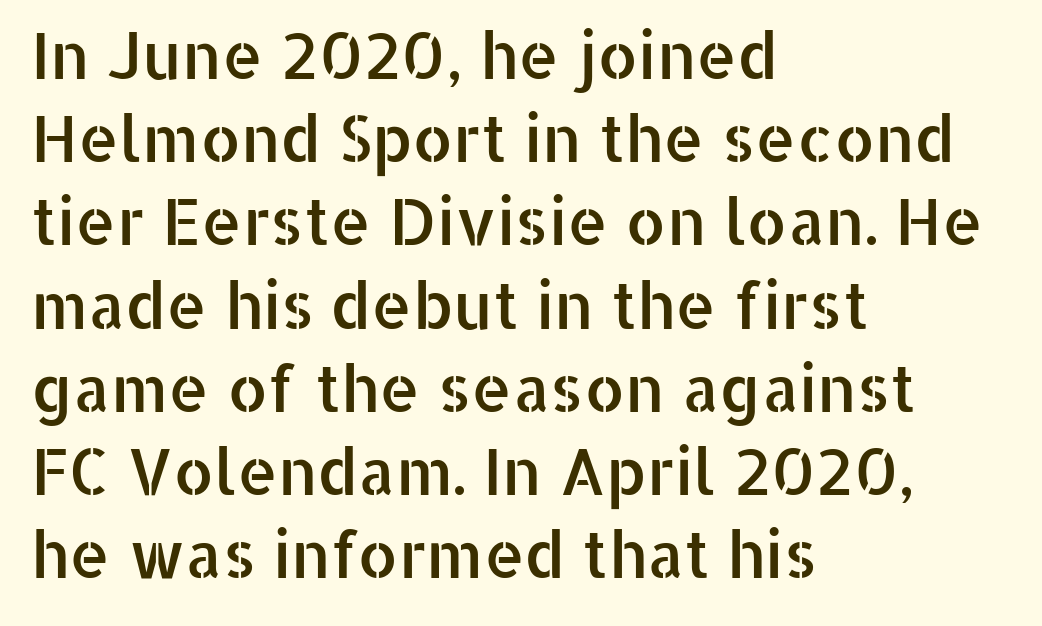
Q: Is the text italic (slanted)? A: No, it is upright.
Q: Is the typeface a serif or a sans-serif typeface? A: Sans-serif.
Q: Is the text underlined? A: No.
Q: How is the paragraph aligned? A: Left-aligned.
Q: Is the spacing between letters normal or unusually wide? A: Normal.
Q: Is the spacing between lines tight, normal or loose? A: Normal.
Q: Width (condensed, normal, or wide)? A: Normal.
Q: Stroke contrast? A: Low.
Q: x-height? A: Medium.
Q: Monospaced? A: No.
